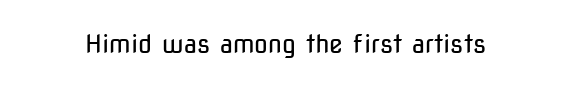
Q: Is the text bold? A: No.
Q: Is the text italic (slanted)? A: No, it is upright.
Q: Is the text underlined? A: No.
Q: Is the spacing between letters normal or unusually wide? A: Normal.
